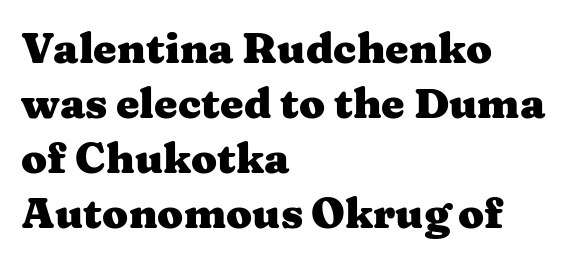
Posture: straight, roman, zero tilt. Check under the words: just untouched page. A typesetter would call this leading conventional body-copy spacing. These words are printed bold, with thick strokes throughout. Characters follow at the spacing the type designer built in.
